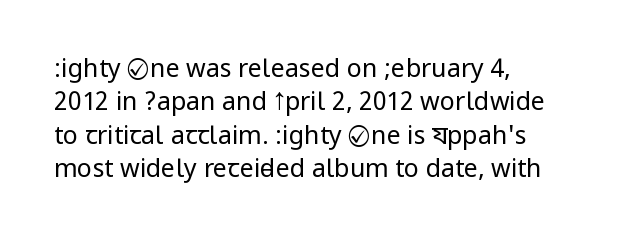
Notice how the stems are strictly vertical — no italics here. Clear beneath every line of the passage. Compared with typical paragraphs, the rows here are spaced about the same. The letters look calm and open, with moderate or lighter stems. Spacing between characters is what you'd get straight out of the box.
